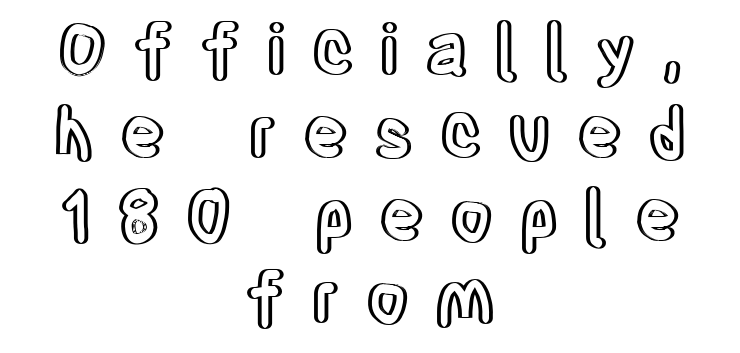
The image shows 69 px condensed type, upright; set centered, line spacing 1.2x, unusually wide letter spacing (+0.38 em), not underlined; a large x-height.
